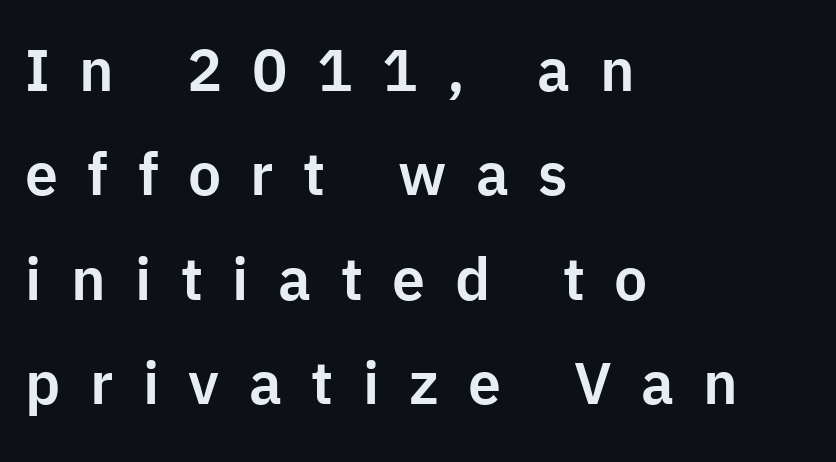
{"serif": "no", "italic": "no", "width": "normal", "stroke_contrast": "low", "x_height": "medium", "monospaced": "no", "underline": "no", "align": "left", "line_spacing_ratio": 1.77, "letter_spacing": "wide", "letter_spacing_em": 0.5, "glyph_px": 59}
